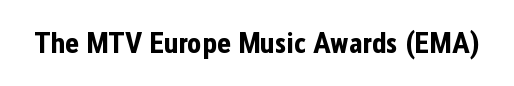
The image shows 30 px bold, condensed sans-serif type, upright; set normal letter spacing, not underlined; low stroke contrast and a medium x-height.
